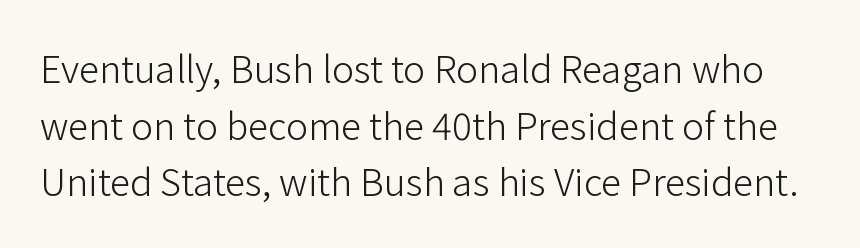
Regarding leading, the lines here are spaced in the standard way. Descender tails drop into unmarked territory. In terms of letterspacing, this is plain default setting. Here the designer chose a conventional face with non-uniform glyph widths. If you drew a line through each stem, it would be perfectly vertical. Stems and bowls with no extra thickness — not bold.
